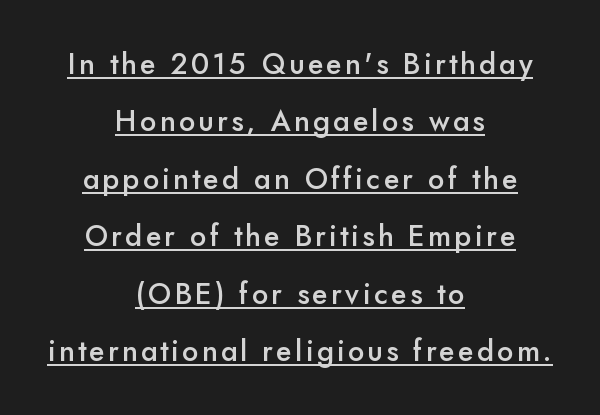
{"serif": "no", "italic": "no", "bold": "semi", "weight": "semibold", "width": "normal", "stroke_contrast": "low", "x_height": "small", "monospaced": "no", "underline": "yes", "align": "center", "line_spacing": "loose", "line_spacing_ratio": 1.98, "glyph_px": 29}
